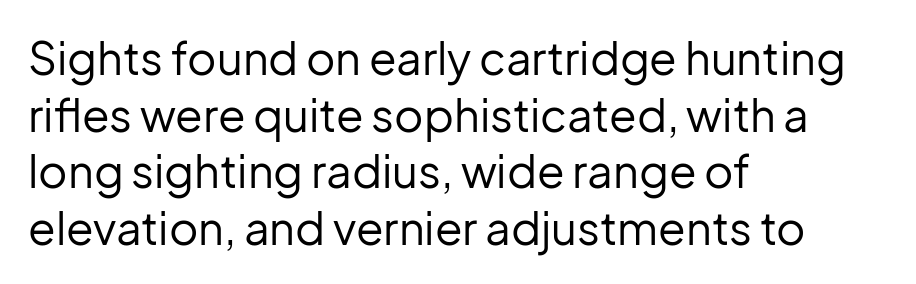
{"serif": "no", "italic": "no", "bold": "no", "weight": "regular", "width": "normal", "stroke_contrast": "low", "x_height": "medium", "monospaced": "no", "underline": "no", "align": "left", "line_spacing": "normal", "line_spacing_ratio": 1.26, "letter_spacing": "normal", "letter_spacing_em": 0.0, "glyph_px": 45}
